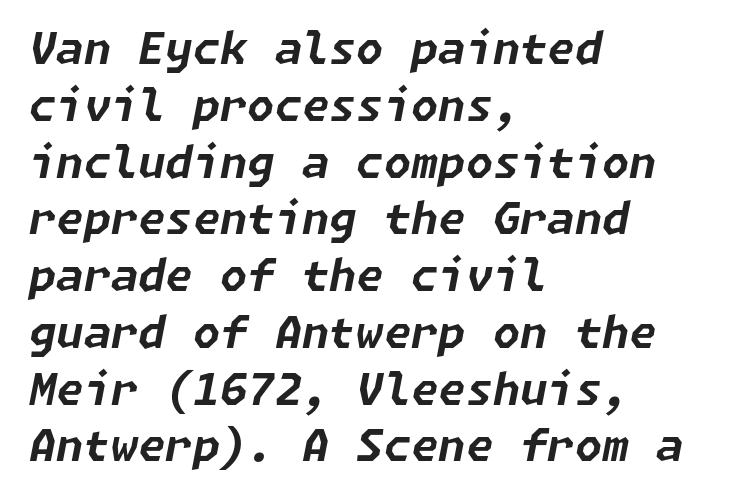
{"italic": "yes", "lean": "right", "slant_degrees": 11, "bold": "yes", "weight": "bold", "width": "normal", "stroke_contrast": "low", "x_height": "medium", "underline": "no", "align": "left", "line_spacing": "normal", "line_spacing_ratio": 1.29, "letter_spacing": "normal", "letter_spacing_em": 0.0, "glyph_px": 44}
